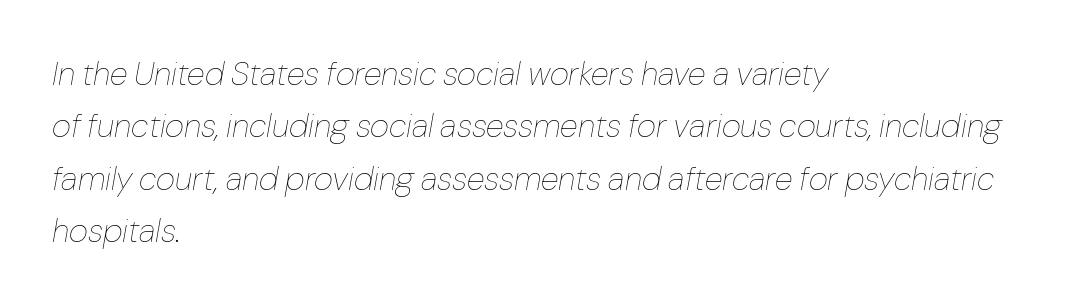
These lines are rendered in a variable-pitch font. Normally led — the rows are evenly, conventionally spaced. Is the type slanted? Yes — the strokes lean at a clear angle. Horizontal alignment here is leftward, the default for most running prose. Standard letterfit; no display-style spreading of the glyphs.
